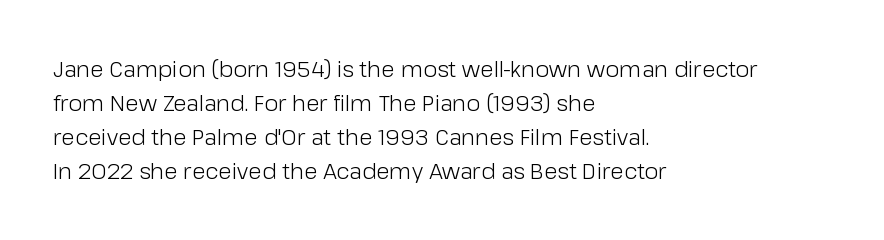
The image shows 22 px text type, upright; set left-aligned, normal line spacing (1.55x), normal letter spacing, not underlined.
